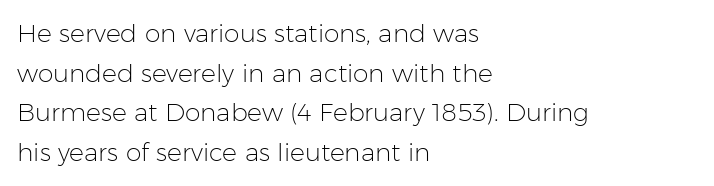
No italicization has been applied; the sample stays upright. Which margin do the lines hug? The left one — the right edge is uneven. Interline gaps are of average width in this sample. Descender tails drop into unmarked territory.
